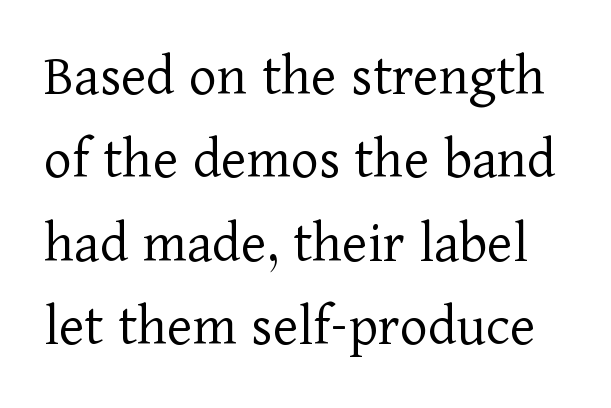
Q: Is the text bold? A: No.
Q: Is the text italic (slanted)? A: No, it is upright.
Q: Is the typeface a serif or a sans-serif typeface? A: Serif.
Q: Is the text underlined? A: No.
Q: Is the spacing between letters normal or unusually wide? A: Normal.
Q: Is the spacing between lines tight, normal or loose? A: Normal.
Q: Width (condensed, normal, or wide)? A: Normal.
Q: Stroke contrast? A: Low.
Q: x-height? A: Medium.
Q: Monospaced? A: No.
